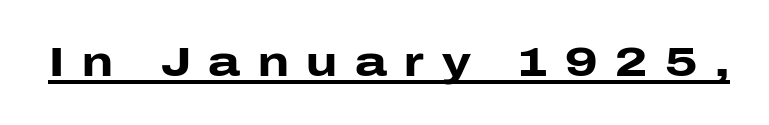
The letters are spread apart with noticeably loose tracking. The glyphs in this specimen are sans serif. The letters advance in unequal steps, a hallmark of proportional type. Posture: vertical. Is the type bold? Yes — the strokes are clearly thick and heavy.
